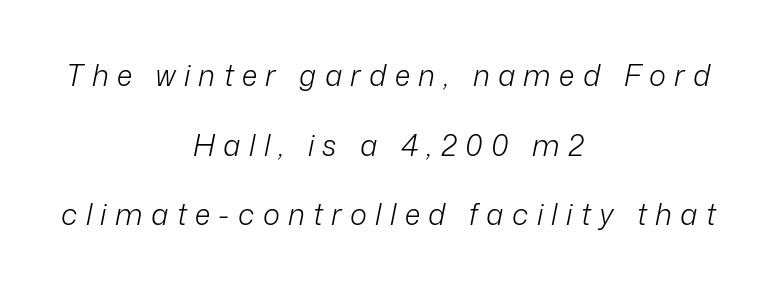
Observe the lean: these are italic letterforms. Vertically, the passage feels expansive, rows floating well apart. The space beneath each line is pristine and unruled. Vertical stems look standard width or narrower in stroke.
